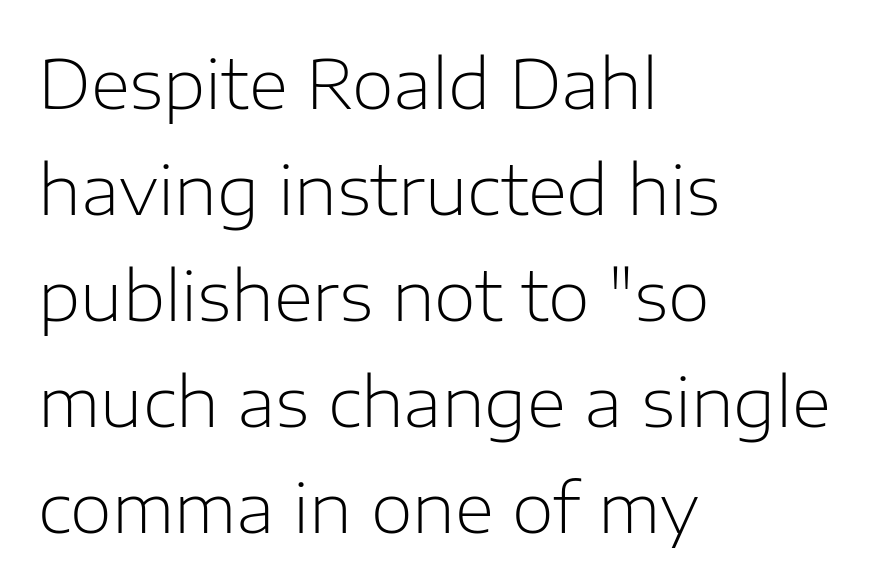
Q: Is the text bold? A: No.
Q: Is the text italic (slanted)? A: No, it is upright.
Q: Is the typeface a serif or a sans-serif typeface? A: Sans-serif.
Q: Is the text underlined? A: No.
Q: How is the paragraph aligned? A: Left-aligned.
Q: Is the spacing between letters normal or unusually wide? A: Normal.
Q: Is the spacing between lines tight, normal or loose? A: Normal.
Q: Width (condensed, normal, or wide)? A: Normal.
Q: Stroke contrast? A: Low.
Q: x-height? A: Medium.
Q: Monospaced? A: No.
